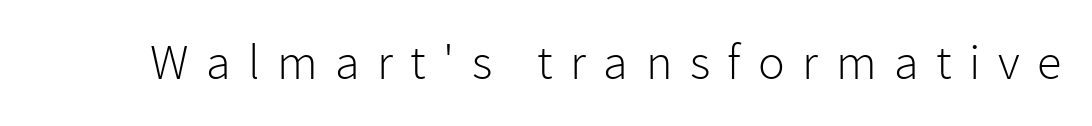
The image shows 50 px light sans-serif type, upright; set unusually wide letter spacing (+0.35 em), not underlined; low stroke contrast and a medium x-height.
